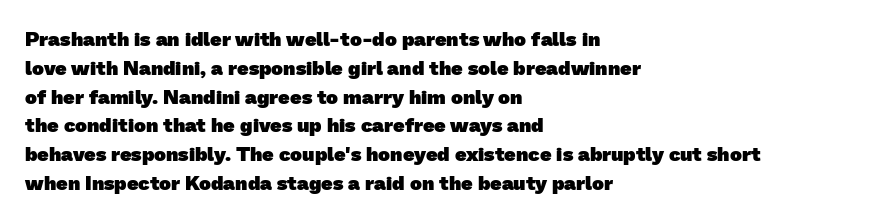
Q: Is the text bold? A: Yes.
Q: Is the text underlined? A: No.
Q: How is the paragraph aligned? A: Left-aligned.
Q: Is the spacing between letters normal or unusually wide? A: Normal.
Q: Is the spacing between lines tight, normal or loose? A: Normal.
